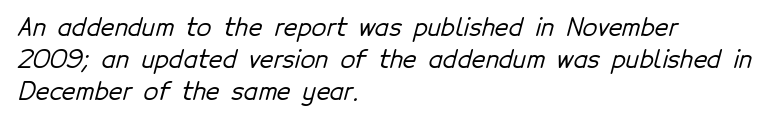
Q: Is the text underlined? A: No.
Q: How is the paragraph aligned? A: Left-aligned.
Q: Is the spacing between letters normal or unusually wide? A: Normal.
Q: Is the spacing between lines tight, normal or loose? A: Normal.
